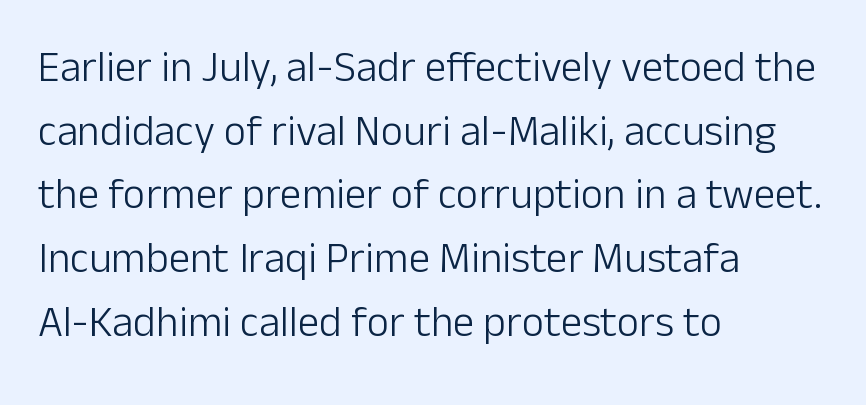
Layout note: lines flush left. Weight: not bold — regular or lighter. Characters follow at the spacing the type designer built in. Unmarked baselines from the first word to the last.
